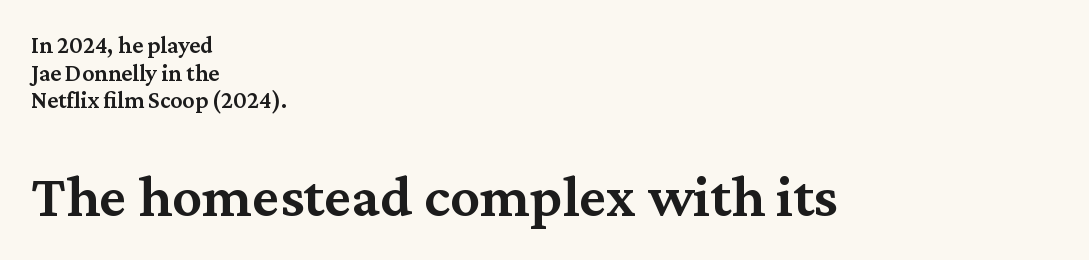
Closely set lines give the paragraph a compact silhouette. Leftover space on each line is placed entirely after the last word. The characters display serif detailing at their extremities. The lettering stays uniformly vertical, giving the passage a roman look.
